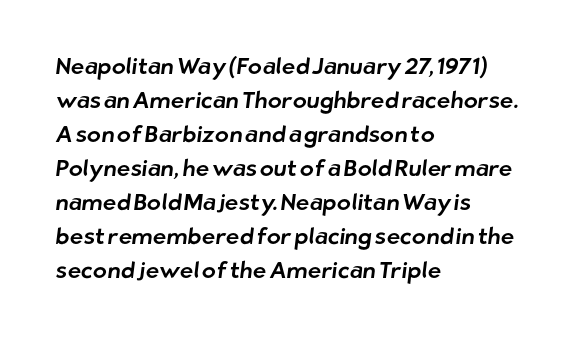
{"underline": "no", "align": "left", "line_spacing": "normal", "line_spacing_ratio": 1.48, "letter_spacing": "normal", "letter_spacing_em": 0.0, "glyph_px": 23}
